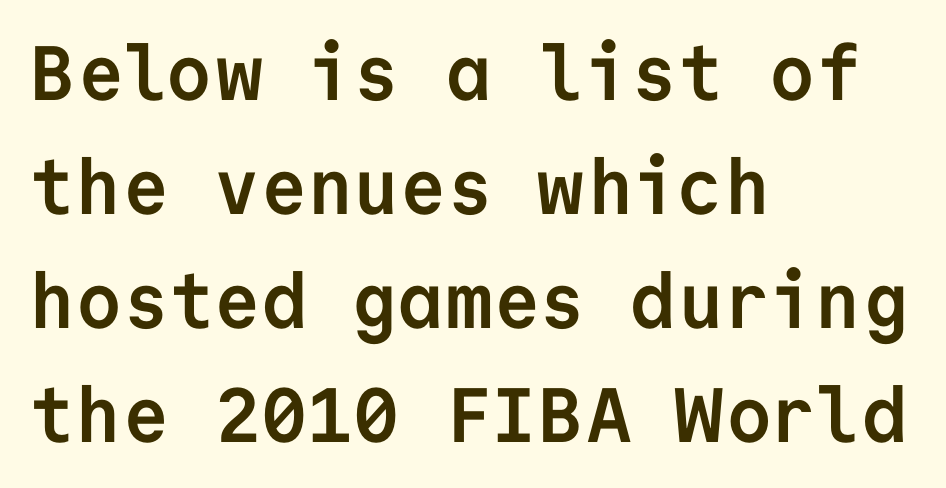
Q: Is the text bold? A: Yes.
Q: Is the text italic (slanted)? A: No, it is upright.
Q: Is the typeface a serif or a sans-serif typeface? A: Sans-serif.
Q: Is the text underlined? A: No.
Q: How is the paragraph aligned? A: Left-aligned.
Q: Is the spacing between letters normal or unusually wide? A: Normal.
Q: Is the spacing between lines tight, normal or loose? A: Normal.
Q: Width (condensed, normal, or wide)? A: Normal.
Q: Stroke contrast? A: Low.
Q: x-height? A: Medium.
Q: Monospaced? A: Yes.
